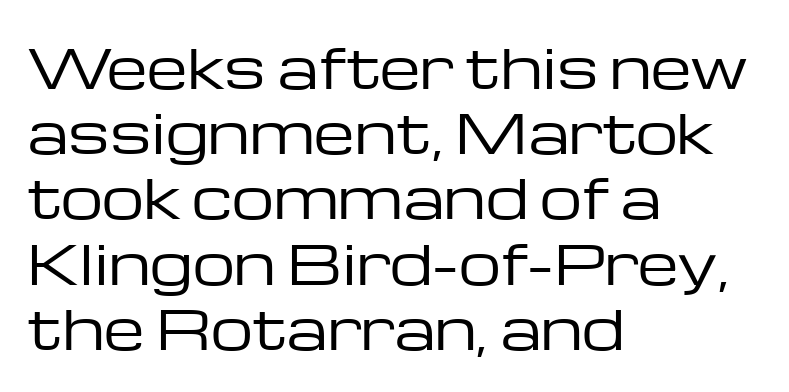
The image shows 53 px regular-weight, wide sans-serif type, upright; set left-aligned, line spacing 1.23x, normal letter spacing, not underlined; low stroke contrast and a medium x-height.
